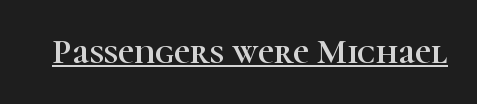
The image shows 35 px serif type, upright; set normal letter spacing, underlined; high stroke contrast and a medium x-height.
